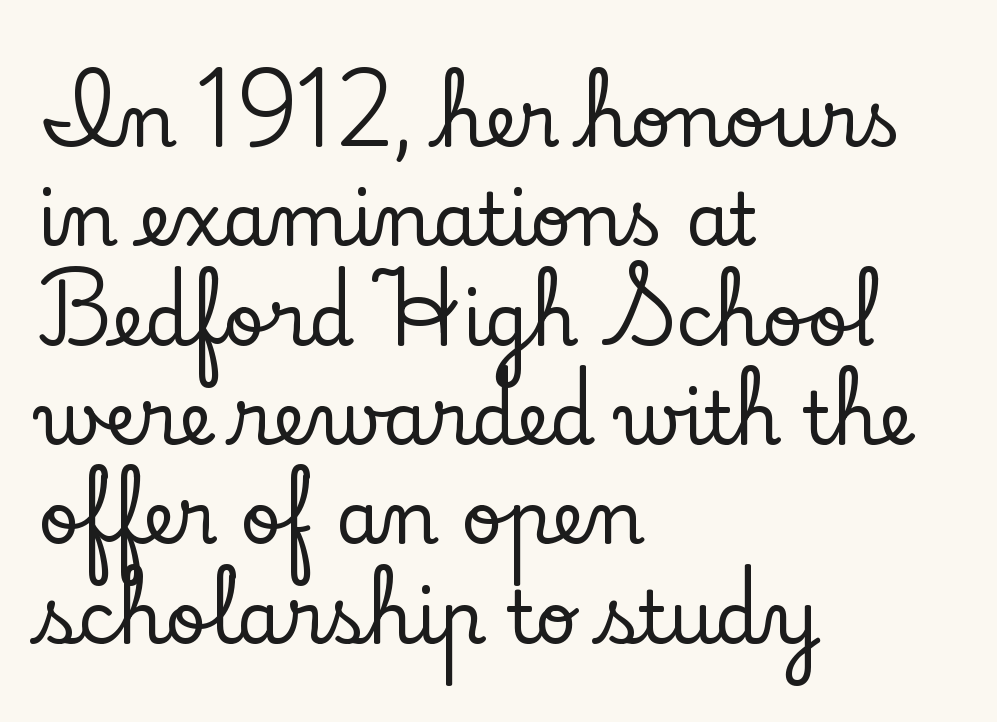
Q: Is the text italic (slanted)? A: No, it is upright.
Q: Is the typeface a serif or a sans-serif typeface? A: Serif.
Q: Is the text underlined? A: No.
Q: How is the paragraph aligned? A: Left-aligned.
Q: Is the spacing between letters normal or unusually wide? A: Normal.
Q: Is the spacing between lines tight, normal or loose? A: Normal.
Q: Width (condensed, normal, or wide)? A: Normal.
Q: Stroke contrast? A: Low.
Q: x-height? A: Small.
Q: Monospaced? A: No.
